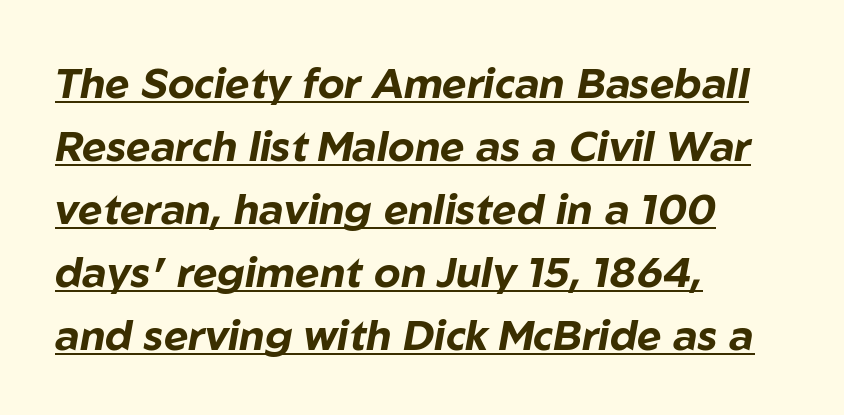
{"italic": "yes", "lean": "right", "slant_degrees": 10, "bold": "yes", "weight": "bold", "width": "normal", "stroke_contrast": "low", "x_height": "medium", "monospaced": "no", "underline": "yes", "align": "left", "line_spacing": "normal", "line_spacing_ratio": 1.5, "letter_spacing": "normal", "letter_spacing_em": 0.0, "glyph_px": 42}
